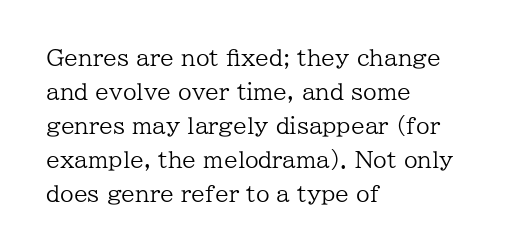
The image shows 22 px text type, upright; set left-aligned, normal line spacing (1.55x), normal letter spacing, not underlined.
